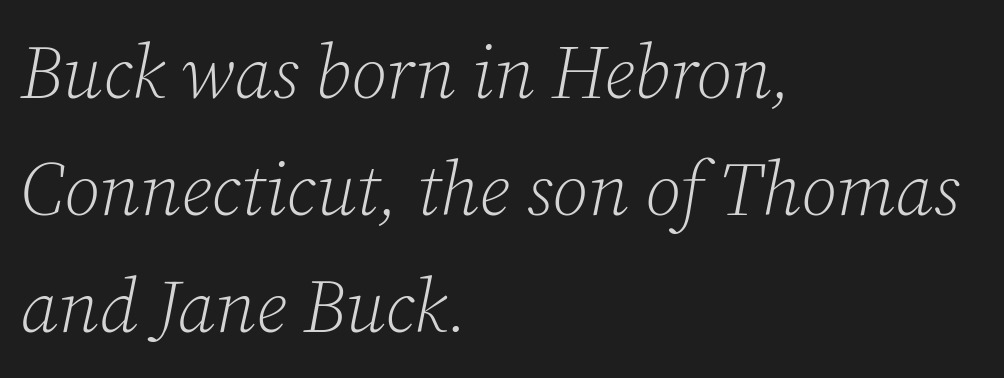
The image shows 75 px light serif type, italic (leaning right); set left-aligned, normal line spacing (1.56x), normal letter spacing, not underlined; low stroke contrast and a medium x-height.
